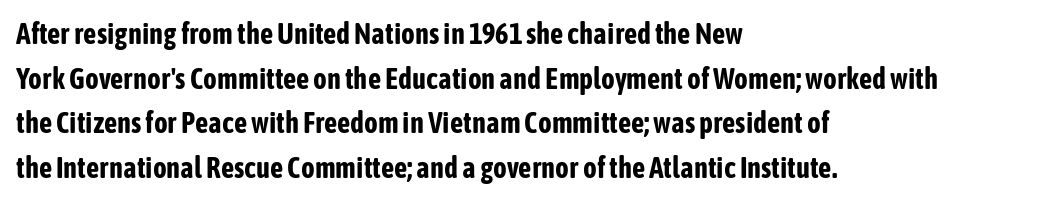
The image shows 29 px bold, condensed sans-serif type, upright; set left-aligned, normal line spacing (1.54x), normal letter spacing, not underlined; low stroke contrast and a medium x-height.
